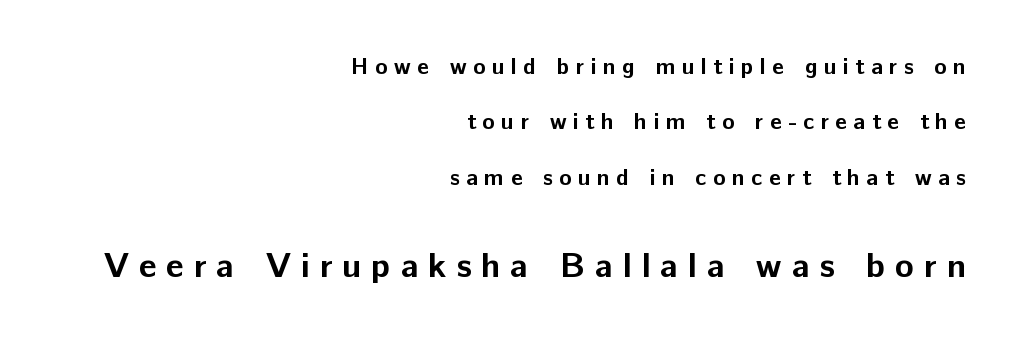
The image shows 35 px bold sans-serif type, upright; set right-aligned, loose line spacing (2.41x), unusually wide letter spacing (+0.28 em), not underlined; the second (bottom) block is 1.52x larger; low stroke contrast and a medium x-height.
